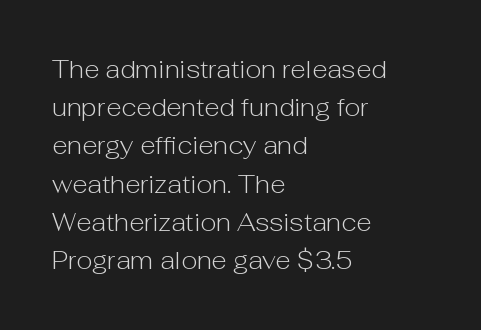
The glyphs are unaccompanied by any horizontal stroke below them. Posture: vertical. These lines keep a tight, regular rhythm from letter to letter. Interline gaps are of average width in this sample. The paragraph shown leans on its left margin.
